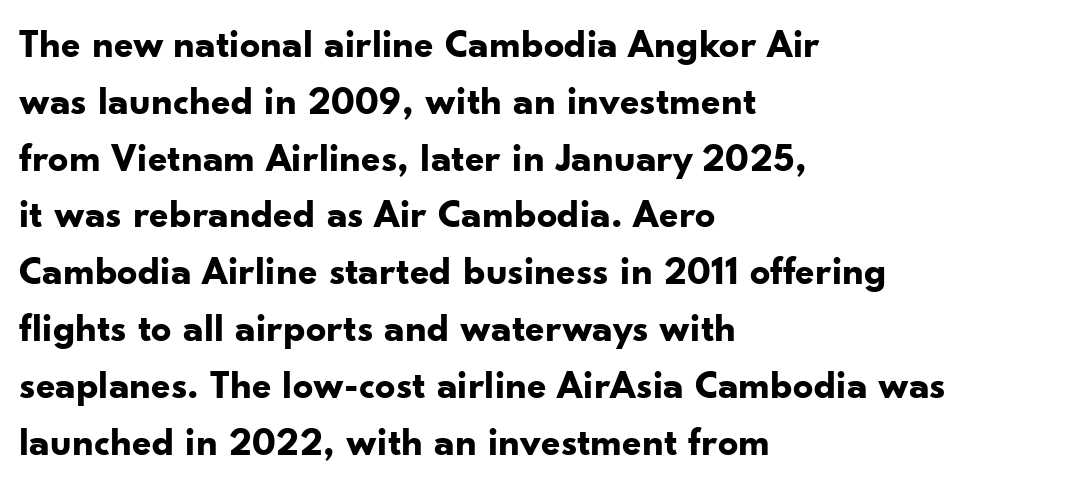
Lines of text with bare space underneath. The space between consecutive lines is moderate. Italic? Not at all — the glyphs are vertical. Casual observation: everything's shoved over to the left.
